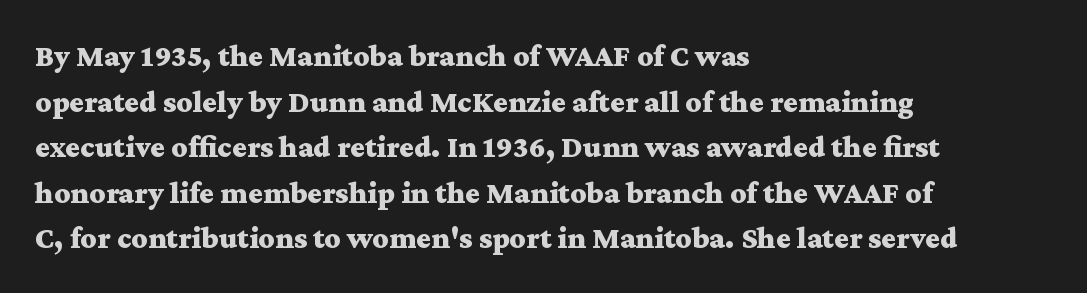
The image shows 31 px bold, wide serif type, upright; set left-aligned, normal line spacing (1.47x), normal letter spacing, not underlined; medium stroke contrast and a medium x-height.
